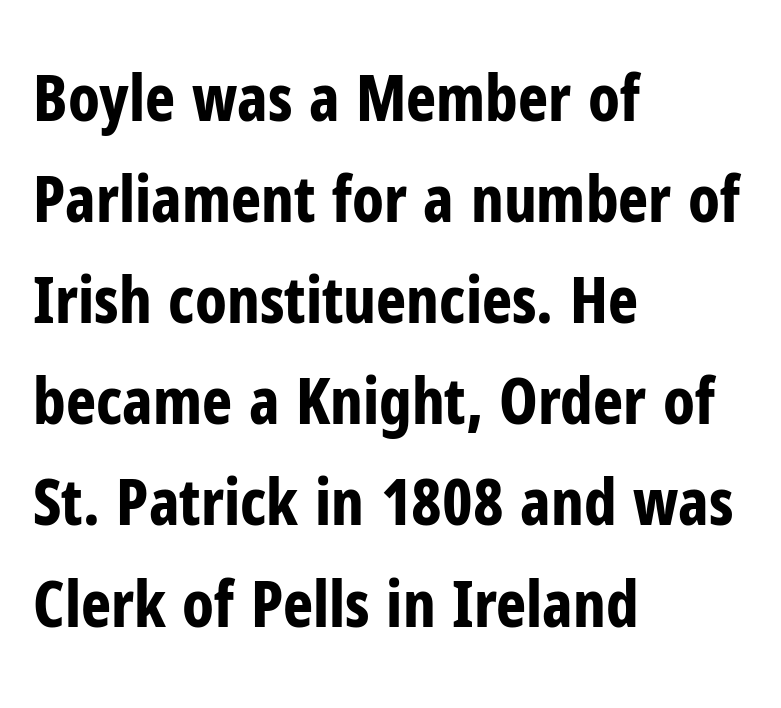
{"serif": "no", "italic": "no", "bold": "yes", "weight": "bold", "width": "condensed", "stroke_contrast": "low", "x_height": "medium", "monospaced": "no", "underline": "no", "align": "left", "line_spacing": "normal", "line_spacing_ratio": 1.58, "letter_spacing": "normal", "letter_spacing_em": 0.0, "glyph_px": 64}
